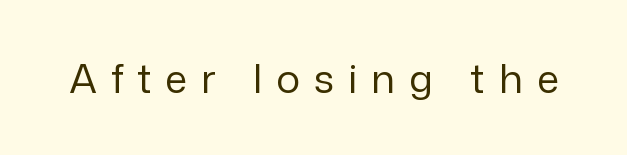
{"serif": "no", "italic": "no", "bold": "no", "weight": "regular", "width": "normal", "stroke_contrast": "low", "x_height": "medium", "monospaced": "no", "underline": "no", "letter_spacing": "wide", "letter_spacing_em": 0.35, "glyph_px": 40}
